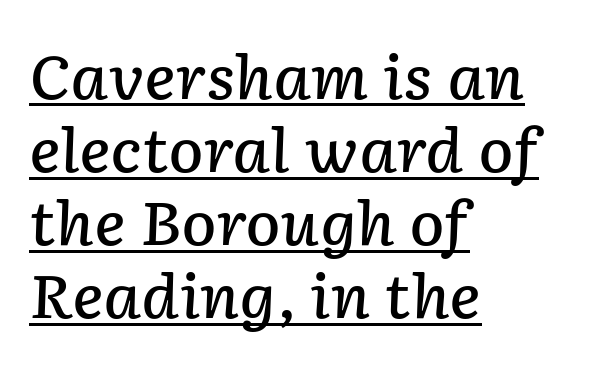
Q: Is the text bold? A: Semi-bold.
Q: Is the text italic (slanted)? A: Yes, it leans right by about 2 degrees.
Q: Is the text underlined? A: Yes.
Q: How is the paragraph aligned? A: Left-aligned.
Q: Is the spacing between letters normal or unusually wide? A: Normal.
Q: Width (condensed, normal, or wide)? A: Normal.
Q: Stroke contrast? A: Low.
Q: x-height? A: Medium.
Q: Monospaced? A: No.
